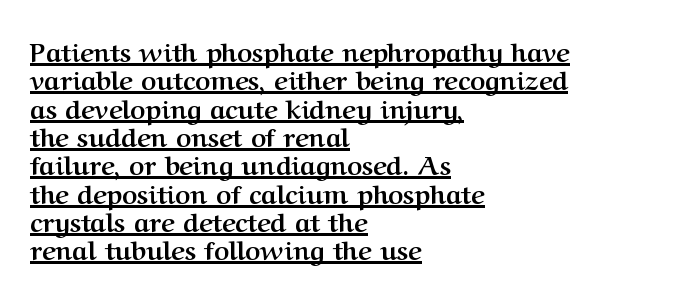
The image shows 26 px bold type, upright; set left-aligned, tight line spacing (1.09x), normal letter spacing, underlined.
